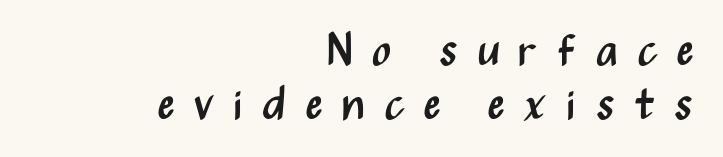
Q: Is the text bold? A: No.
Q: Is the text italic (slanted)? A: No, it is upright.
Q: Is the typeface a serif or a sans-serif typeface? A: Sans-serif.
Q: Is the text underlined? A: No.
Q: How is the paragraph aligned? A: Right-aligned.
Q: Is the spacing between letters normal or unusually wide? A: Unusually wide.
Q: Width (condensed, normal, or wide)? A: Condensed.
Q: Stroke contrast? A: Medium.
Q: x-height? A: Medium.
Q: Monospaced? A: No.
